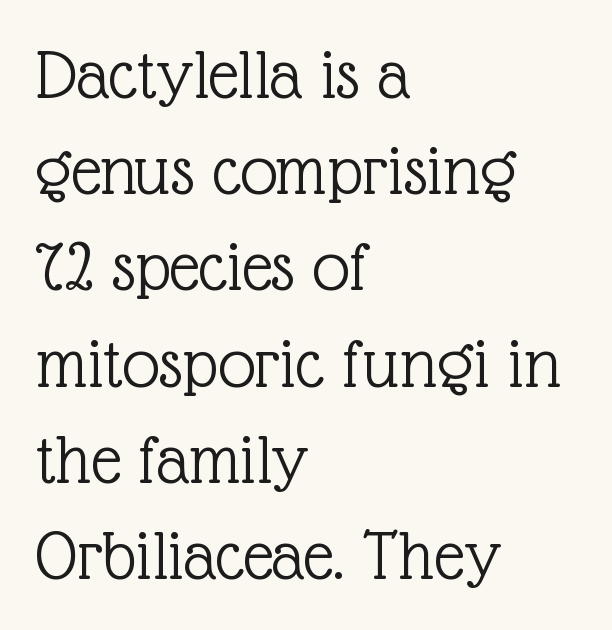
The image shows 74 px light serif type, upright; set left-aligned, normal line spacing (1.3x), normal letter spacing, not underlined; a medium x-height.
